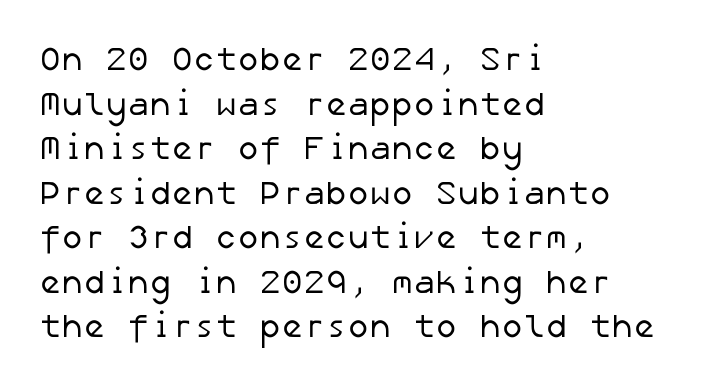
The text block is weighted toward the left margin, trailing off unevenly rightward. The font sits on the lighter half of the weight spectrum, regular included. Honestly, the letter spacing is just normal — you wouldn't notice it. The glyphs are unaccompanied by any horizontal stroke below them. These lines are composed in type without serifs. One glance says typical: line gaps are just what's usual.
